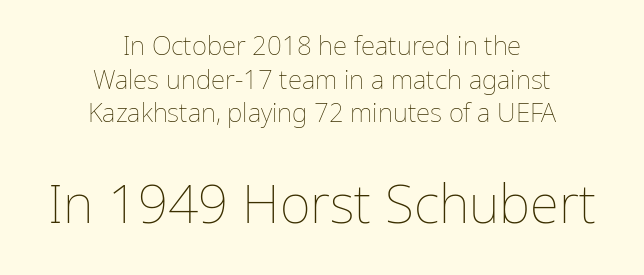
{"italic": "no", "bold": "no", "weight": "thin", "width": "normal", "stroke_contrast": "low", "x_height": "medium", "monospaced": "no", "underline": "no", "align": "center", "line_spacing": "normal", "line_spacing_ratio": 1.29, "letter_spacing": "normal", "letter_spacing_em": 0.0, "larger_block": "second", "size_ratio": 2.04, "glyph_px": 53}
